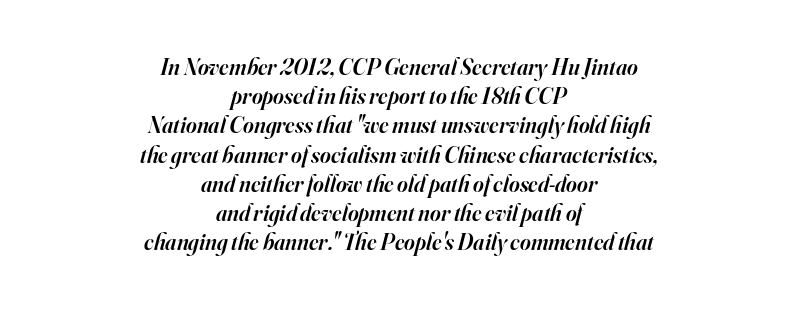
The image shows 23 px text type, italic (leaning right); set centered, normal line spacing (1.27x), normal letter spacing, not underlined.
